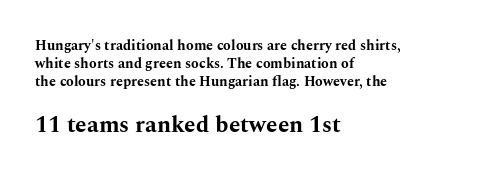
Q: Is the text bold? A: Yes.
Q: Is the text italic (slanted)? A: No, it is upright.
Q: Is the text underlined? A: No.
Q: How is the paragraph aligned? A: Left-aligned.
Q: Is the spacing between letters normal or unusually wide? A: Normal.
Q: Is the spacing between lines tight, normal or loose? A: Normal.
Q: Which block of text is set in a larger size, the first (top) or the second (bottom)? A: The second (bottom) one.
